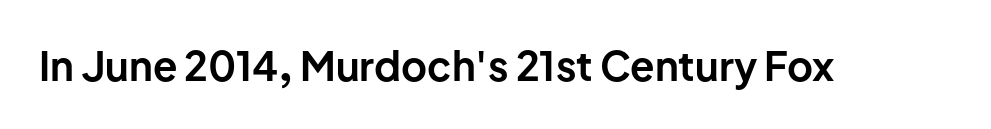
Q: Is the text bold? A: Yes.
Q: Is the text italic (slanted)? A: No, it is upright.
Q: Is the typeface a serif or a sans-serif typeface? A: Sans-serif.
Q: Is the text underlined? A: No.
Q: Is the spacing between letters normal or unusually wide? A: Normal.
Q: Width (condensed, normal, or wide)? A: Normal.
Q: Stroke contrast? A: Low.
Q: x-height? A: Medium.
Q: Monospaced? A: No.
